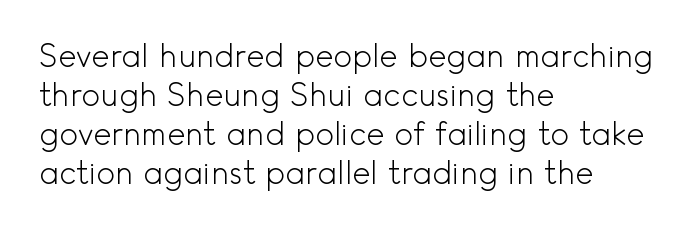
The image shows 31 px light sans-serif type, upright; set left-aligned, normal line spacing (1.26x), normal letter spacing, not underlined; a small x-height.
